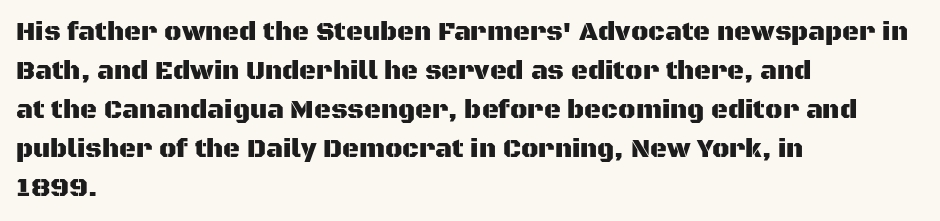
Q: Is the text italic (slanted)? A: No, it is upright.
Q: Is the text underlined? A: No.
Q: How is the paragraph aligned? A: Left-aligned.
Q: Is the spacing between letters normal or unusually wide? A: Normal.
Q: Is the spacing between lines tight, normal or loose? A: Normal.
